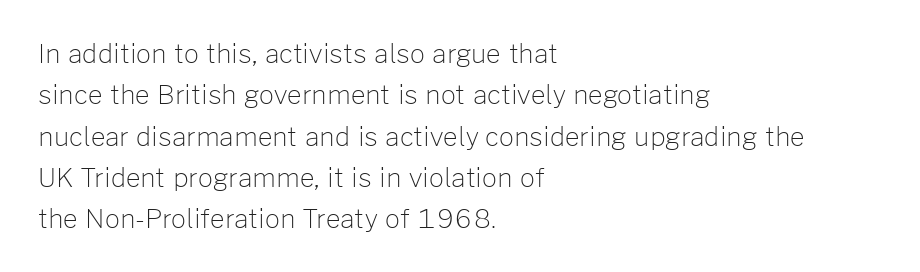
Q: Is the text bold? A: No.
Q: Is the text italic (slanted)? A: No, it is upright.
Q: Is the text underlined? A: No.
Q: How is the paragraph aligned? A: Left-aligned.
Q: Is the spacing between letters normal or unusually wide? A: Normal.
Q: Is the spacing between lines tight, normal or loose? A: Normal.
